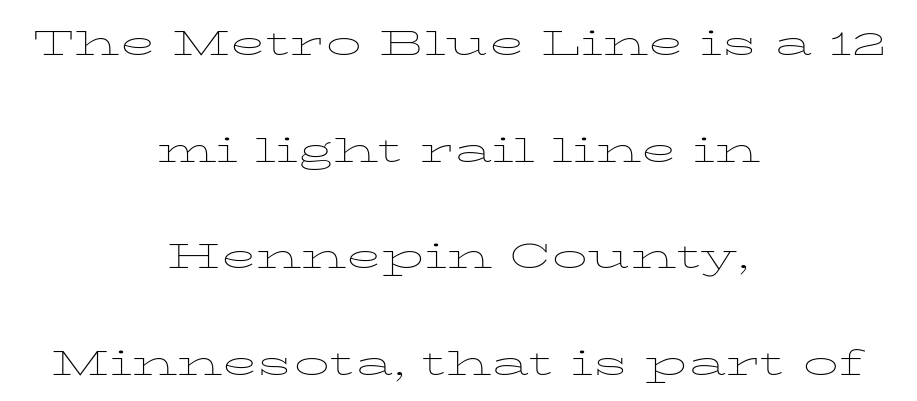
Q: Is the text bold? A: No.
Q: Is the text italic (slanted)? A: No, it is upright.
Q: Is the text underlined? A: No.
Q: How is the paragraph aligned? A: Centered.
Q: Is the spacing between letters normal or unusually wide? A: Normal.
Q: Is the spacing between lines tight, normal or loose? A: Loose.
Q: Width (condensed, normal, or wide)? A: Wide.
Q: Stroke contrast? A: Low.
Q: x-height? A: Medium.
Q: Monospaced? A: No.
